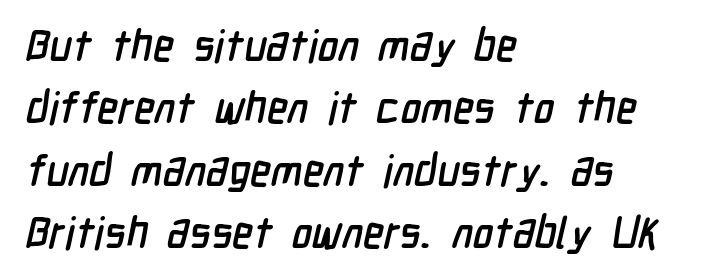
Q: Is the typeface a serif or a sans-serif typeface? A: Sans-serif.
Q: Is the text underlined? A: No.
Q: How is the paragraph aligned? A: Left-aligned.
Q: Is the spacing between letters normal or unusually wide? A: Normal.
Q: Is the spacing between lines tight, normal or loose? A: Normal.
Q: Width (condensed, normal, or wide)? A: Condensed.
Q: Stroke contrast? A: Low.
Q: x-height? A: Medium.
Q: Monospaced? A: No.
